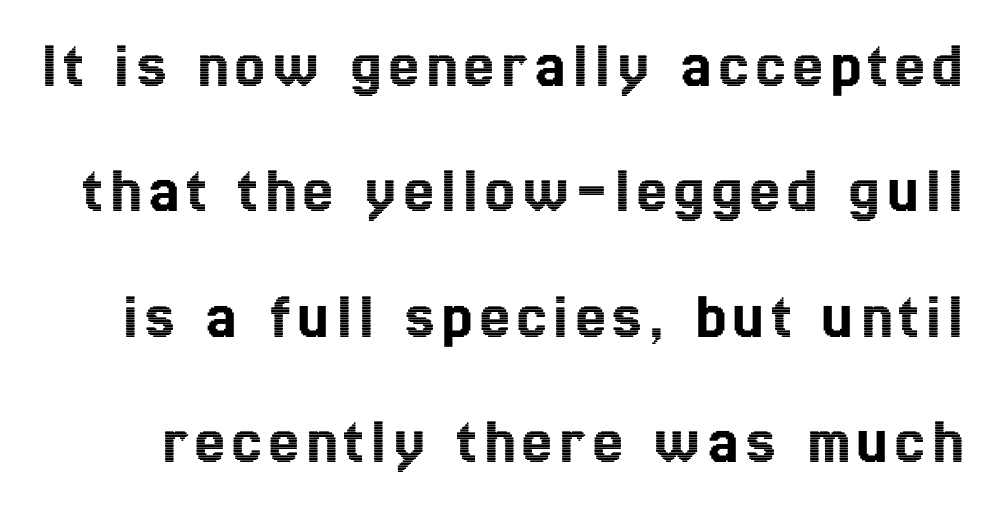
The image shows 67 px condensed type, upright; set line spacing 1.87x, not underlined; a medium x-height.
